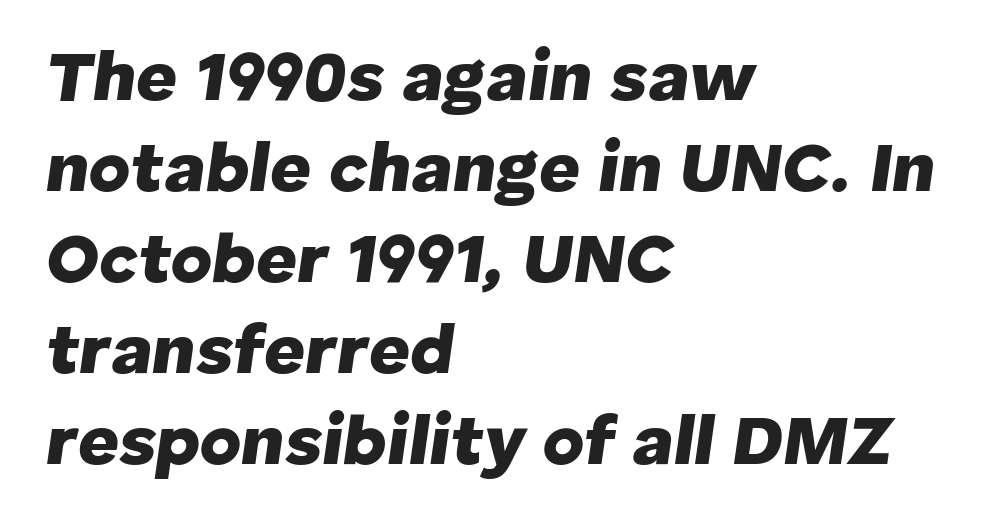
Q: Is the text bold? A: Yes.
Q: Is the text italic (slanted)? A: Yes, it leans right by about 8 degrees.
Q: Is the text underlined? A: No.
Q: How is the paragraph aligned? A: Left-aligned.
Q: Is the spacing between letters normal or unusually wide? A: Normal.
Q: Is the spacing between lines tight, normal or loose? A: Normal.
Q: Width (condensed, normal, or wide)? A: Normal.
Q: Stroke contrast? A: Low.
Q: x-height? A: Medium.
Q: Monospaced? A: No.
